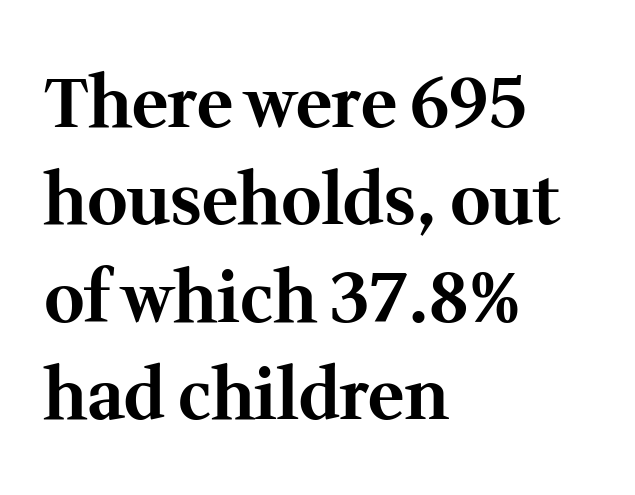
Q: Is the text bold? A: Yes.
Q: Is the text italic (slanted)? A: No, it is upright.
Q: Is the typeface a serif or a sans-serif typeface? A: Serif.
Q: Is the text underlined? A: No.
Q: How is the paragraph aligned? A: Left-aligned.
Q: Is the spacing between letters normal or unusually wide? A: Normal.
Q: Is the spacing between lines tight, normal or loose? A: Normal.
Q: Width (condensed, normal, or wide)? A: Normal.
Q: Stroke contrast? A: Medium.
Q: x-height? A: Medium.
Q: Monospaced? A: No.
